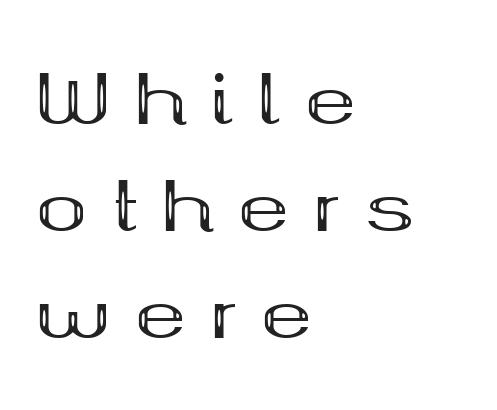
The rendering anchors every line to the left-hand side. Spacing between characters has been opened up far beyond the box default. The passage shown is typed in a proportional face where columns would drift. The string is rendered with underlining switched off.
